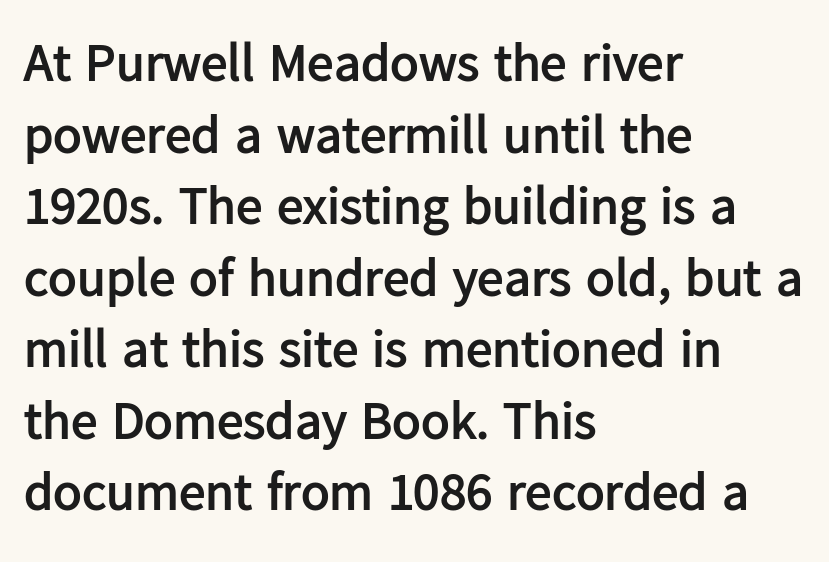
Q: Is the text bold? A: Yes.
Q: Is the text italic (slanted)? A: No, it is upright.
Q: Is the typeface a serif or a sans-serif typeface? A: Sans-serif.
Q: Is the text underlined? A: No.
Q: How is the paragraph aligned? A: Left-aligned.
Q: Is the spacing between letters normal or unusually wide? A: Normal.
Q: Is the spacing between lines tight, normal or loose? A: Normal.
Q: Width (condensed, normal, or wide)? A: Normal.
Q: Stroke contrast? A: Low.
Q: x-height? A: Medium.
Q: Monospaced? A: No.
